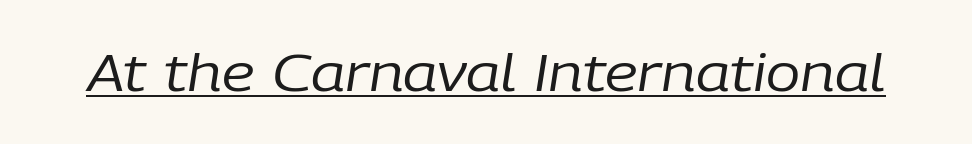
{"italic": "yes", "lean": "right", "slant_degrees": 9, "bold": "no", "weight": "regular", "width": "normal", "stroke_contrast": "low", "x_height": "medium", "monospaced": "no", "underline": "yes", "letter_spacing": "normal", "letter_spacing_em": 0.0, "glyph_px": 51}
